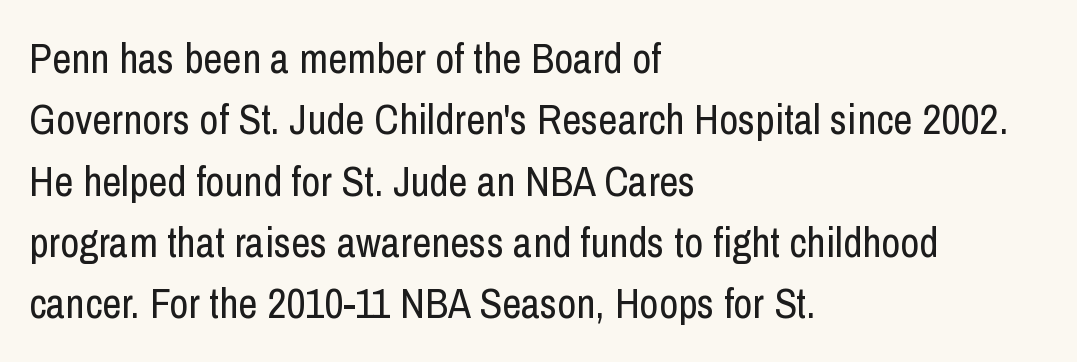
The image shows 42 px regular-weight, condensed sans-serif type, upright; set left-aligned, normal line spacing (1.46x), normal letter spacing, not underlined; low stroke contrast and a medium x-height.
